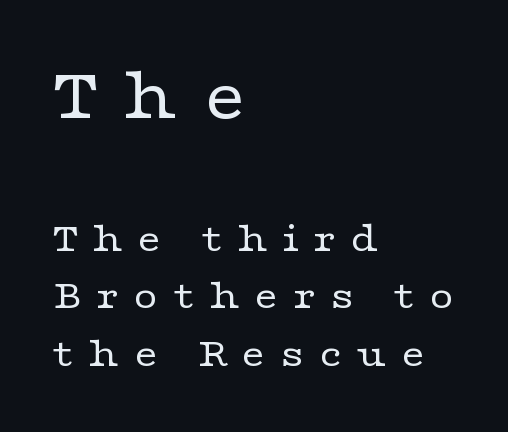
Q: Is the text bold? A: No.
Q: Is the text italic (slanted)? A: No, it is upright.
Q: Is the typeface a serif or a sans-serif typeface? A: Serif.
Q: Is the text underlined? A: No.
Q: How is the paragraph aligned? A: Left-aligned.
Q: Is the spacing between letters normal or unusually wide? A: Unusually wide.
Q: Is the spacing between lines tight, normal or loose? A: Normal.
Q: Which block of text is set in a larger size, the first (top) or the second (bottom)? A: The first (top) one.
Q: Width (condensed, normal, or wide)? A: Wide.
Q: Stroke contrast? A: Low.
Q: x-height? A: Medium.
Q: Monospaced? A: No.
